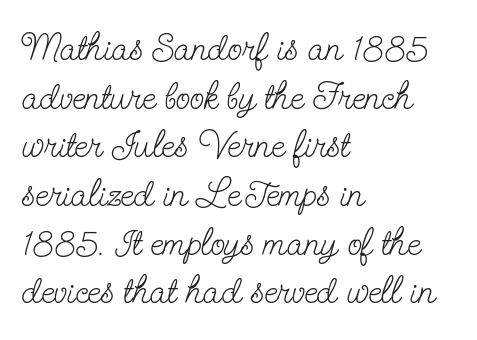
The image shows 38 px light, condensed serif type; set left-aligned, normal line spacing (1.28x), normal letter spacing, not underlined; low stroke contrast and a small x-height.
